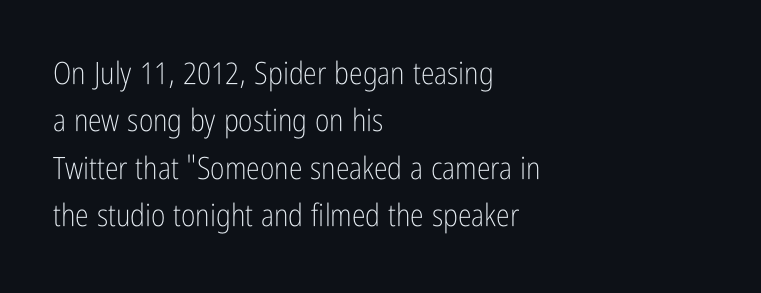
Horizontal bands of white between lines are of average thickness. A clean baseline with only descenders dipping below it. The letters carry no serifs — their stems end cleanly without finishing strokes. Look at the tracking — it's just the regular setting, nothing added. Reading down the block, your eye returns to a fixed left position each line.
